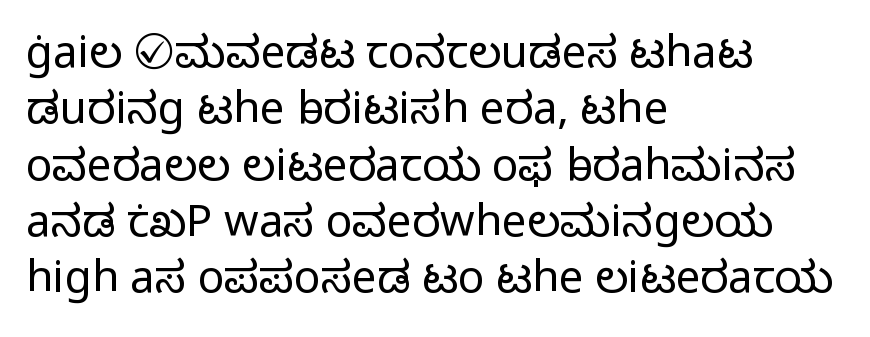
The image shows 44 px light sans-serif type, upright; set left-aligned, normal line spacing (1.28x), normal letter spacing, not underlined; low stroke contrast and a medium x-height.
